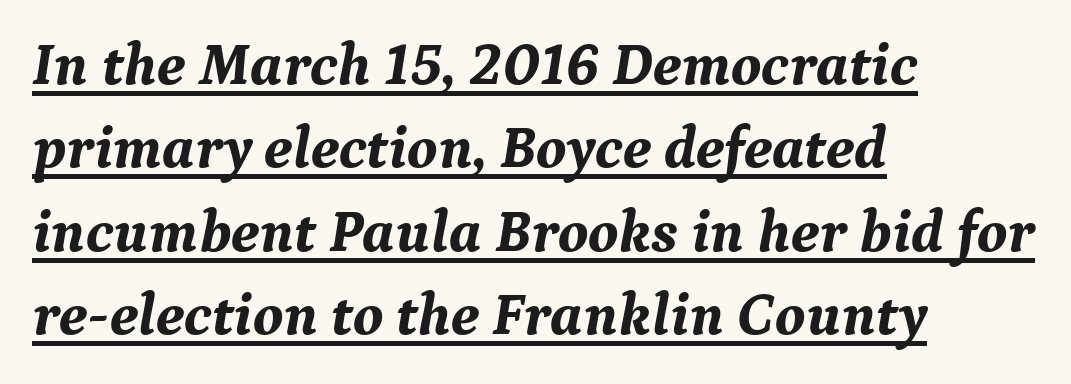
{"serif": "yes", "italic": "yes", "lean": "right", "slant_degrees": 9, "bold": "yes", "weight": "bold", "width": "normal", "stroke_contrast": "medium", "x_height": "medium", "monospaced": "no", "underline": "yes", "align": "left", "line_spacing": "normal", "line_spacing_ratio": 1.39, "letter_spacing": "normal", "letter_spacing_em": 0.0, "glyph_px": 60}
